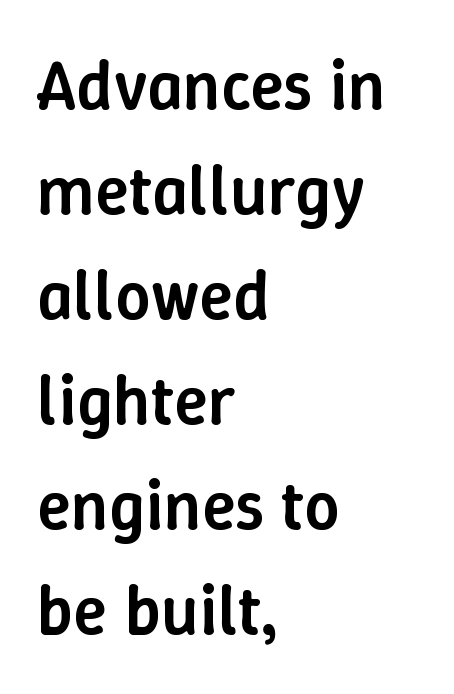
{"italic": "no", "bold": "semi", "weight": "semibold", "width": "normal", "stroke_contrast": "low", "x_height": "medium", "monospaced": "no", "underline": "no", "align": "left", "line_spacing": "normal", "line_spacing_ratio": 1.5, "letter_spacing": "normal", "letter_spacing_em": 0.0, "glyph_px": 70}
